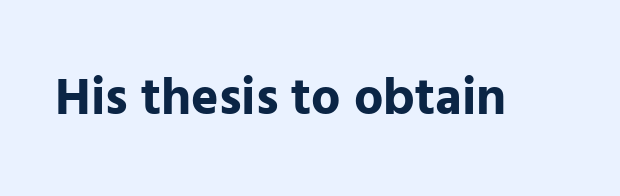
The image shows 52 px bold sans-serif type, upright; set normal letter spacing, not underlined; low stroke contrast and a medium x-height.
